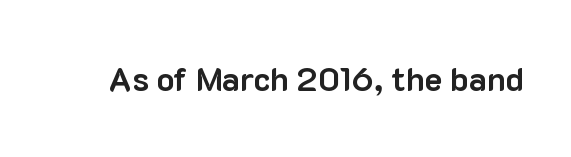
{"serif": "no", "italic": "no", "bold": "yes", "weight": "bold", "width": "normal", "stroke_contrast": "low", "x_height": "medium", "monospaced": "no", "underline": "no", "letter_spacing": "normal", "letter_spacing_em": 0.0, "glyph_px": 33}
